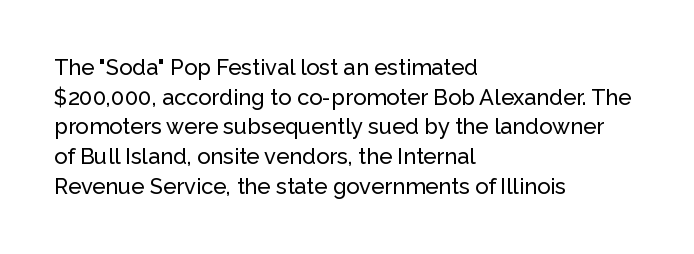
The passage shown stacks its lines at a standard gap. Look at the tracking — it's just the regular setting, nothing added. A typesetter would mark this as roman, not italic. Underlining? Definitely not there. One-word summary of the alignment: left.
